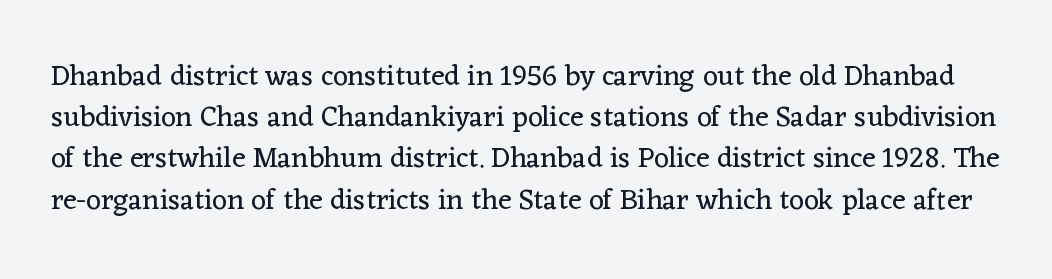
Regarding leading, the lines here are spaced in the standard way. Nothing heavy about these letters — not bold at all. Each letter's strokes conclude with small projecting serifs. Character widths vary here, with narrow letters taking less room than wide ones. Rendered with straight, roman letterforms.
